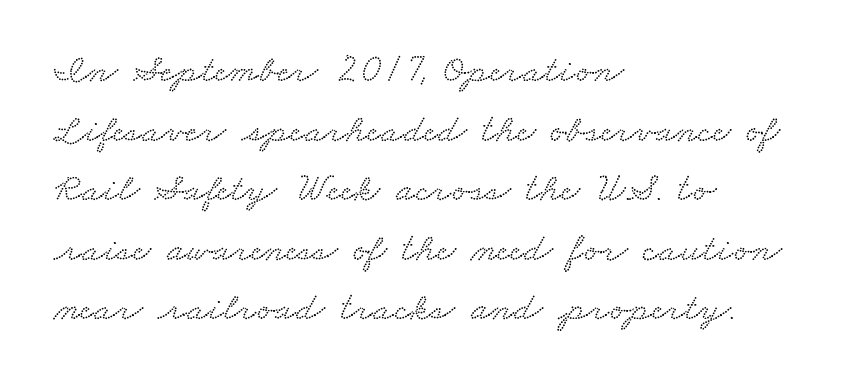
{"serif": "yes", "width": "wide", "stroke_contrast": "low", "x_height": "small", "monospaced": "no", "underline": "no", "align": "left", "line_spacing": "normal", "line_spacing_ratio": 1.49, "letter_spacing": "normal", "letter_spacing_em": 0.0, "glyph_px": 40}
